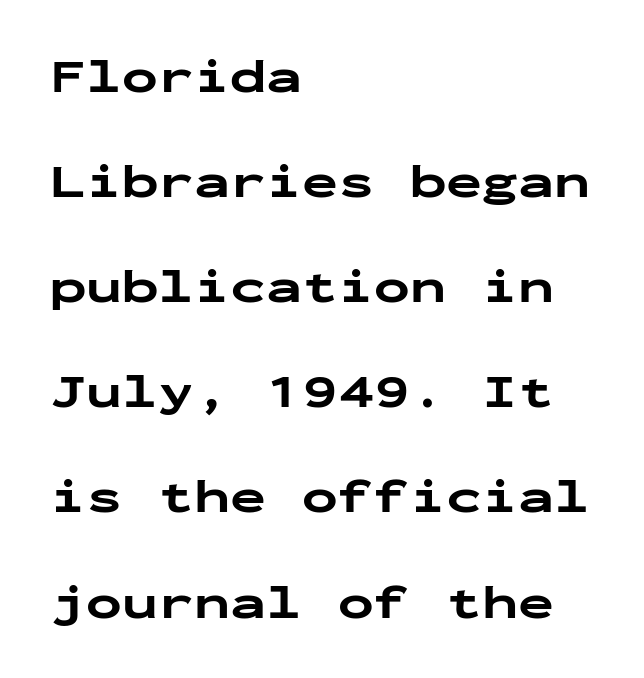
This rendering employs a face without finishing strokes, i.e., a sans-serif. Do the characters align in a grid? Yes, the font is monospaced. Is the letter spacing exaggerated? No — it looks like the ordinary default. What's the leading like? Stretched, with rows far apart. The strip under each line holds only bare page. You'd pick this weight for a headline — it's a proper bold.
